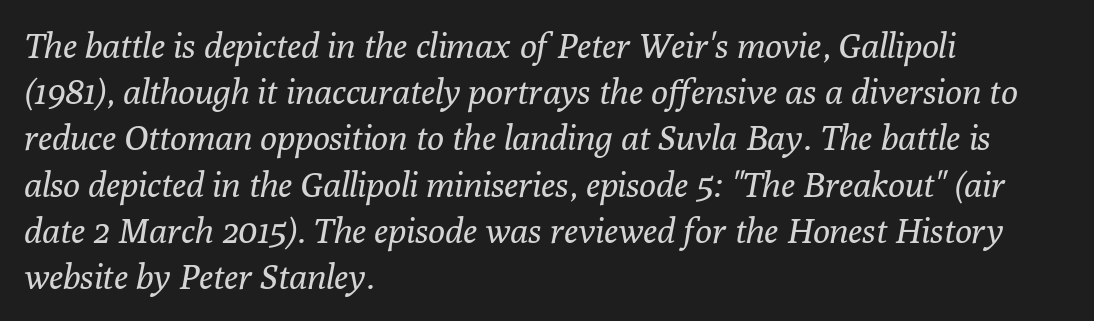
Look at the tracking — it's just the regular setting, nothing added. Quick note: underline off. In terms of posture, this sample is oblique. Note the varied advance widths — an 'i' is clearly narrower than an 'm'. Does the copy run flush right? No — it runs flush left. Horizontal bands of white between lines are of average thickness.
